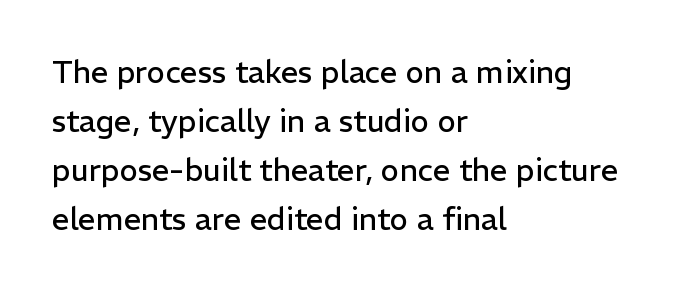
{"serif": "no", "italic": "no", "bold": "no", "weight": "regular", "width": "normal", "stroke_contrast": "low", "x_height": "medium", "monospaced": "no", "underline": "no", "align": "left", "line_spacing": "normal", "line_spacing_ratio": 1.58, "letter_spacing": "normal", "letter_spacing_em": 0.0, "glyph_px": 31}
